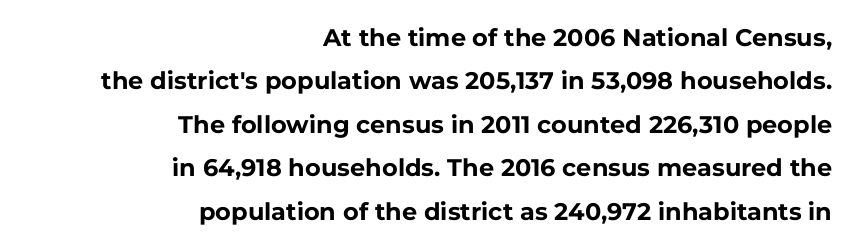
Q: Is the text bold? A: Yes.
Q: Is the text italic (slanted)? A: No, it is upright.
Q: Is the text underlined? A: No.
Q: How is the paragraph aligned? A: Right-aligned.
Q: Is the spacing between letters normal or unusually wide? A: Normal.
